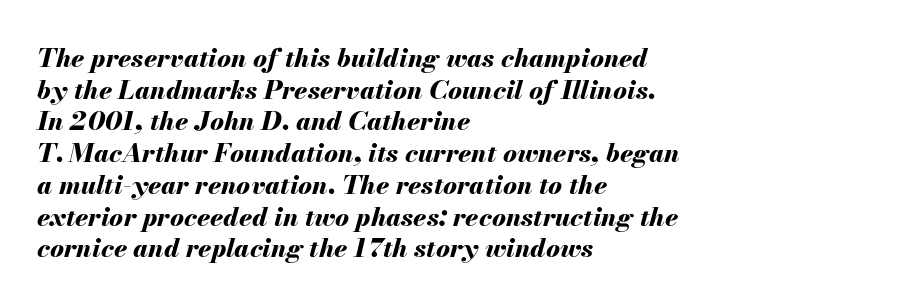
All the whitespace from short lines collects on the right. If you drew a line through each stem, it would be angled. Strokes here are thick enough to call this a true bold. Characters follow at the spacing the type designer built in.
